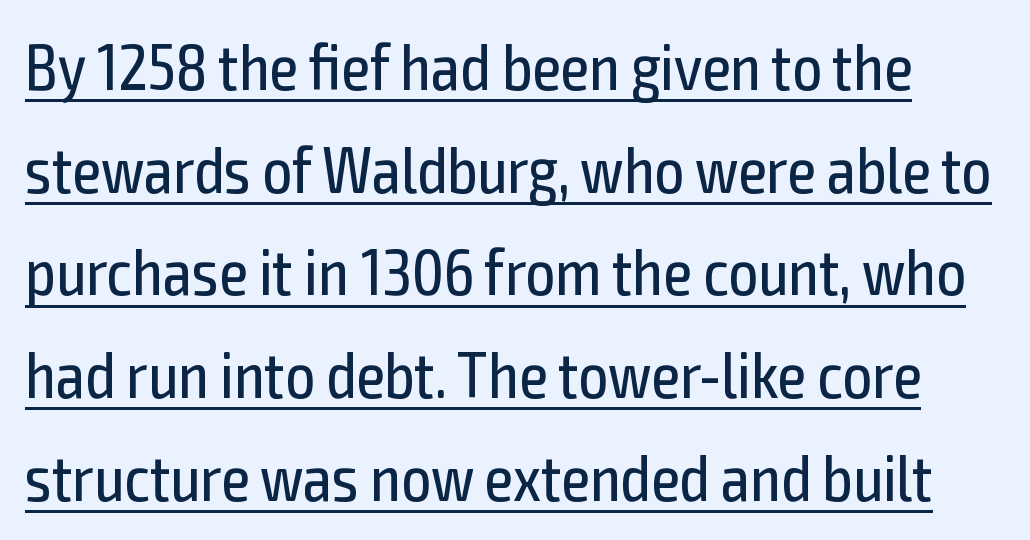
The image shows 65 px regular-weight, condensed sans-serif type, upright; set normal line spacing (1.58x), normal letter spacing, underlined; a medium x-height.
